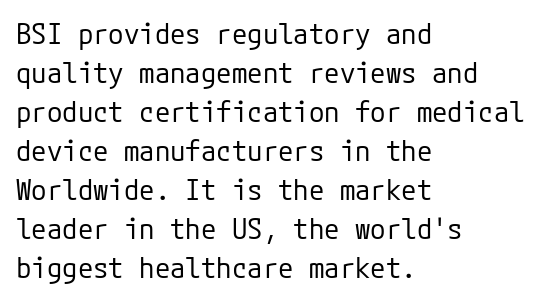
{"serif": "no", "italic": "no", "bold": "no", "weight": "regular", "width": "normal", "stroke_contrast": "low", "x_height": "medium", "underline": "no", "align": "left", "line_spacing": "normal", "line_spacing_ratio": 1.39, "letter_spacing": "normal", "letter_spacing_em": 0.0, "glyph_px": 28}
